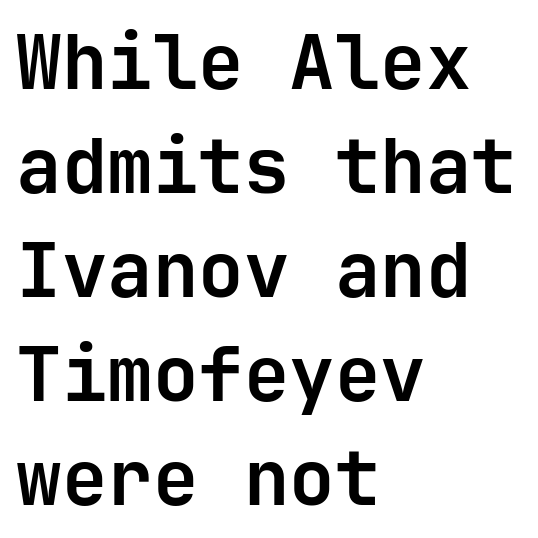
{"serif": "no", "italic": "no", "bold": "yes", "weight": "semibold", "width": "normal", "stroke_contrast": "low", "x_height": "medium", "underline": "no", "align": "left", "line_spacing": "normal", "line_spacing_ratio": 1.37, "letter_spacing": "normal", "letter_spacing_em": 0.0, "glyph_px": 76}
